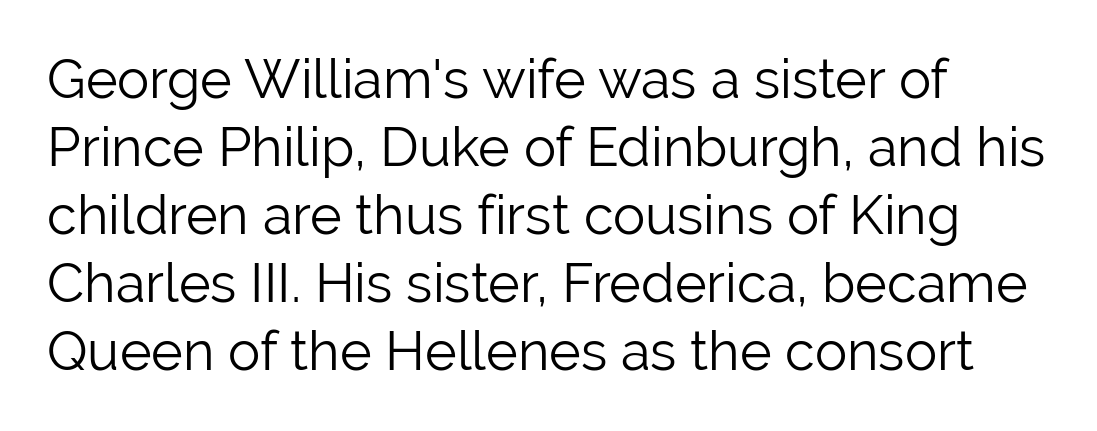
The image shows 54 px light sans-serif type, upright; set left-aligned, normal line spacing (1.26x), normal letter spacing, not underlined; low stroke contrast and a medium x-height.
